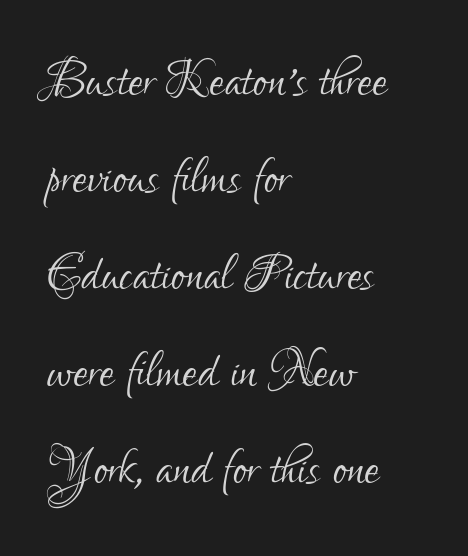
Q: Is the text bold? A: No.
Q: Is the text italic (slanted)? A: Yes.
Q: Is the typeface a serif or a sans-serif typeface? A: Sans-serif.
Q: Is the text underlined? A: No.
Q: How is the paragraph aligned? A: Left-aligned.
Q: Is the spacing between letters normal or unusually wide? A: Normal.
Q: Is the spacing between lines tight, normal or loose? A: Normal.
Q: Width (condensed, normal, or wide)? A: Condensed.
Q: Stroke contrast? A: Low.
Q: x-height? A: Small.
Q: Monospaced? A: No.
